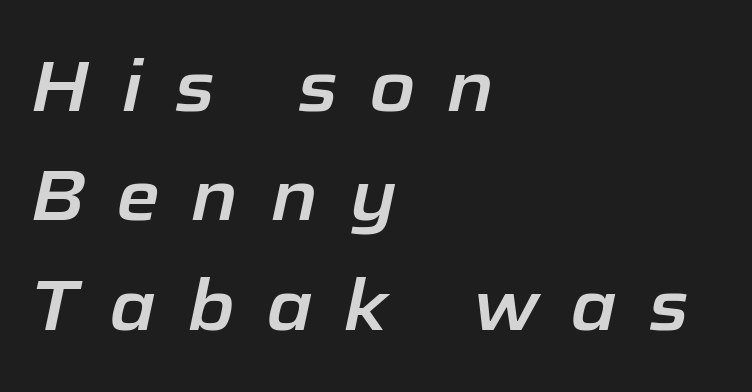
Q: Is the text italic (slanted)? A: Yes, it leans right by about 12 degrees.
Q: Is the text underlined? A: No.
Q: How is the paragraph aligned? A: Left-aligned.
Q: Is the spacing between letters normal or unusually wide? A: Unusually wide.
Q: Is the spacing between lines tight, normal or loose? A: Normal.
Q: Width (condensed, normal, or wide)? A: Normal.
Q: Stroke contrast? A: Low.
Q: x-height? A: Medium.
Q: Monospaced? A: No.
